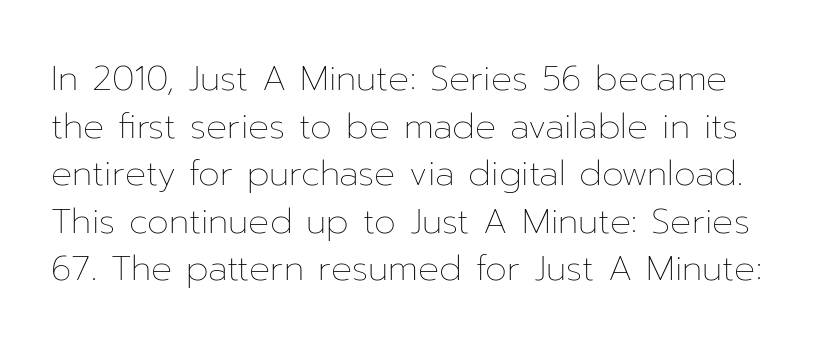
Q: Is the text bold? A: No.
Q: Is the text italic (slanted)? A: No, it is upright.
Q: Is the text underlined? A: No.
Q: Is the spacing between letters normal or unusually wide? A: Normal.
Q: Is the spacing between lines tight, normal or loose? A: Normal.
Q: Width (condensed, normal, or wide)? A: Normal.
Q: Stroke contrast? A: Low.
Q: x-height? A: Medium.
Q: Monospaced? A: No.
